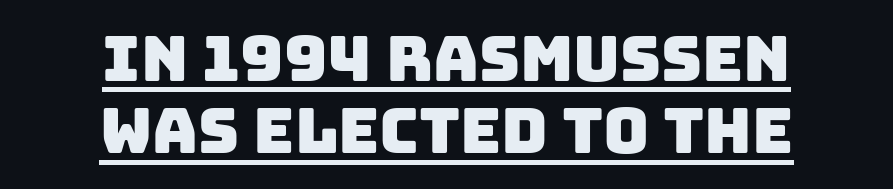
Q: Is the typeface a serif or a sans-serif typeface? A: Sans-serif.
Q: Is the text underlined? A: Yes.
Q: How is the paragraph aligned? A: Centered.
Q: Is the spacing between letters normal or unusually wide? A: Normal.
Q: Is the spacing between lines tight, normal or loose? A: Tight.
Q: Width (condensed, normal, or wide)? A: Normal.
Q: Stroke contrast? A: Low.
Q: x-height? A: Large.
Q: Monospaced? A: No.
